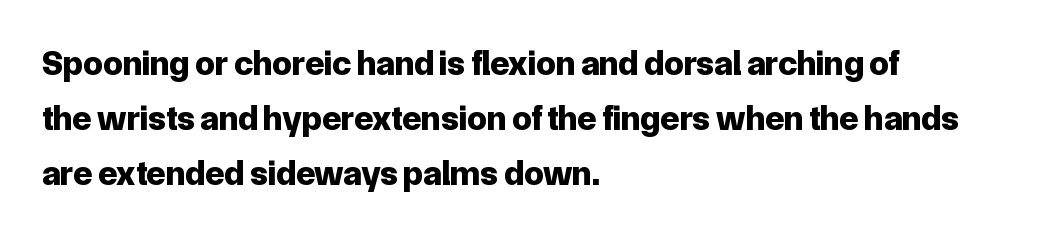
The face used here is a sans, in the tradition of grotesques and geometrics. Ordinary non-slanted type is in use. Character widths vary here, with narrow letters taking less room than wide ones. The strokes are fattened all the way to bold. Regarding leading, the lines here are spaced in the standard way.
